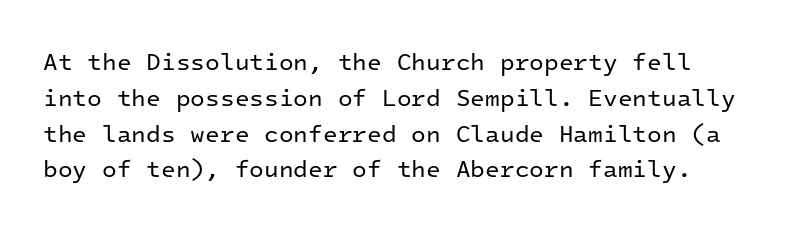
The image shows 24 px text type, upright; set normal line spacing (1.49x), normal letter spacing, not underlined.
